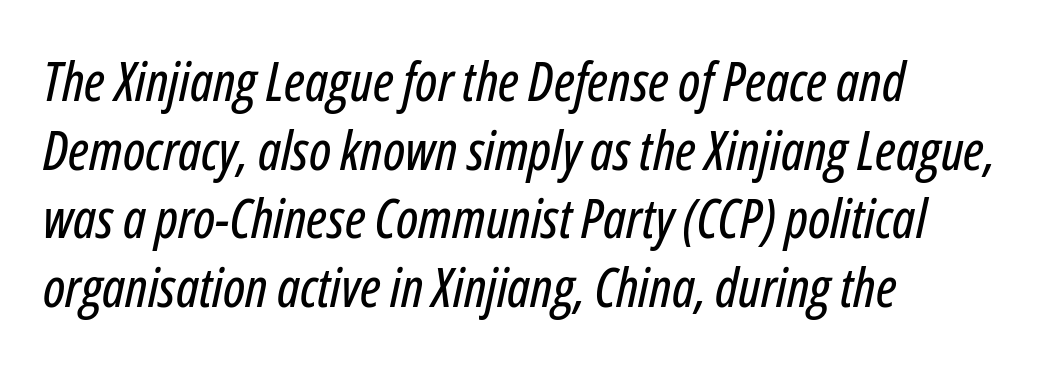
{"italic": "yes", "lean": "right", "slant_degrees": 12, "width": "condensed", "stroke_contrast": "low", "x_height": "medium", "monospaced": "no", "underline": "no", "align": "left", "line_spacing": "normal", "line_spacing_ratio": 1.27, "letter_spacing": "normal", "letter_spacing_em": 0.0, "glyph_px": 54}
